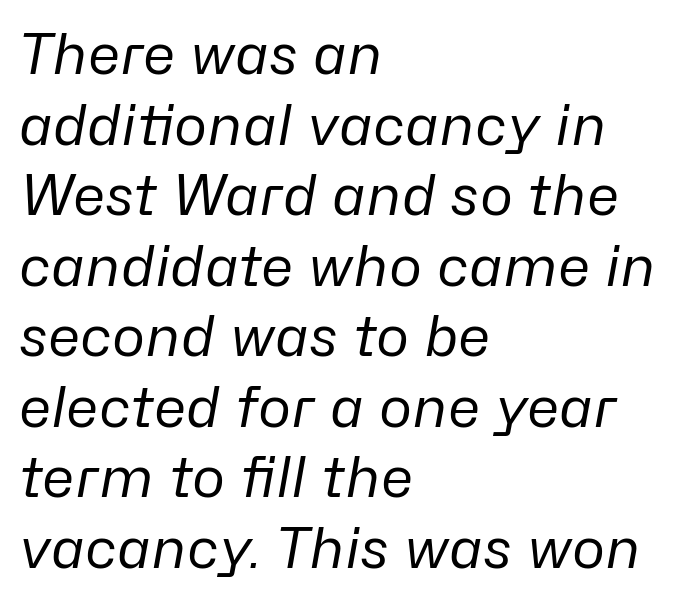
{"italic": "yes", "lean": "right", "slant_degrees": 10, "bold": "no", "weight": "regular", "width": "normal", "stroke_contrast": "low", "x_height": "medium", "monospaced": "no", "underline": "no", "align": "left", "line_spacing": "normal", "line_spacing_ratio": 1.26, "letter_spacing": "normal", "letter_spacing_em": 0.0, "glyph_px": 56}
